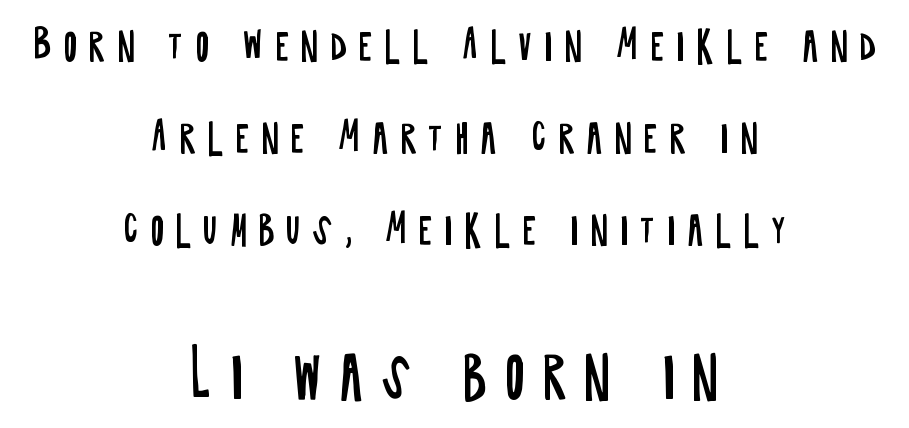
The image shows 55 px regular-weight, condensed sans-serif type, upright; set centered, loose line spacing (2.48x), unusually wide letter spacing (+0.31 em), not underlined; the second (bottom) block is 1.49x larger; low stroke contrast and a large x-height.
